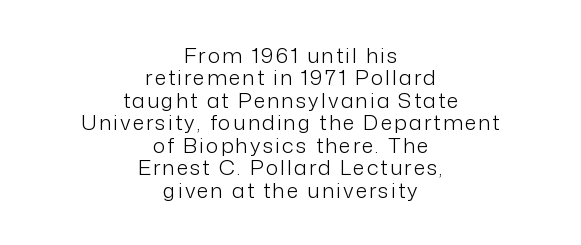
Teacher's note: observe the equal gaps on both sides — that is centered alignment. Just letters on the line, the space beneath them empty. The letters stand straight up with perfectly vertical stems. Compared with a typical body face, this is equally light or lighter still.
